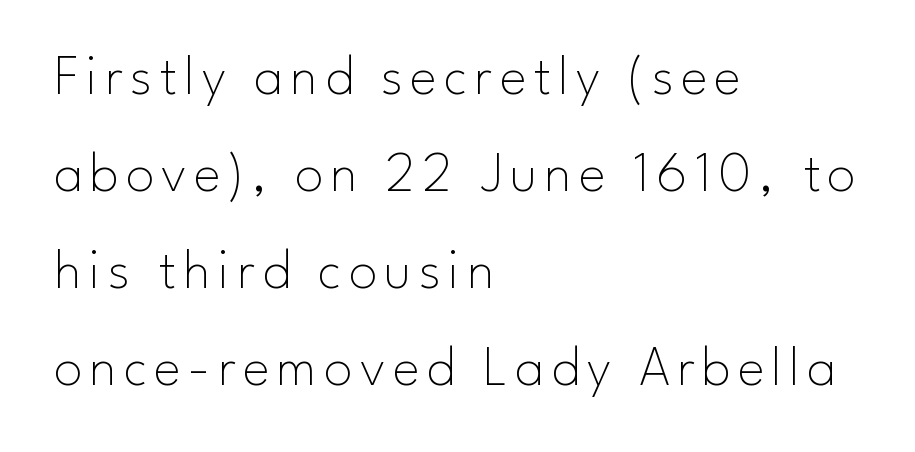
{"serif": "no", "italic": "no", "bold": "no", "weight": "thin", "width": "normal", "stroke_contrast": "low", "x_height": "small", "monospaced": "no", "underline": "no", "align": "left", "line_spacing": "normal", "line_spacing_ratio": 1.7, "glyph_px": 57}
